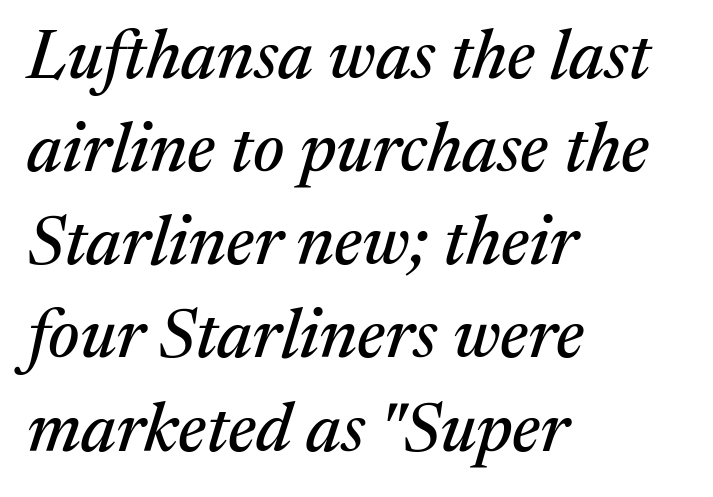
The space directly below the letters is spotless. The line texture is even and compact thanks to regular tracking. Typographically, this falls in the serif category. Each letter keeps its own natural width here, so spacing adapts to shape. The lettering tilts uniformly, giving the passage an italic look.
